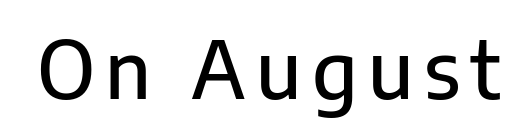
The area under the type is left untouched. This sample has the flowing, uneven cadence of proportional lettering. Are there feet on the stems? There aren't — it's a sans. Unlike italic type, these characters show no tilt at all.
